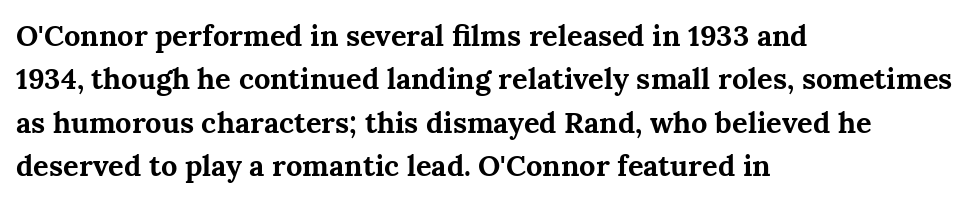
Q: Is the text bold? A: Yes.
Q: Is the text italic (slanted)? A: No, it is upright.
Q: Is the typeface a serif or a sans-serif typeface? A: Serif.
Q: Is the text underlined? A: No.
Q: How is the paragraph aligned? A: Left-aligned.
Q: Is the spacing between letters normal or unusually wide? A: Normal.
Q: Is the spacing between lines tight, normal or loose? A: Normal.
Q: Width (condensed, normal, or wide)? A: Normal.
Q: Stroke contrast? A: Medium.
Q: x-height? A: Medium.
Q: Monospaced? A: No.
